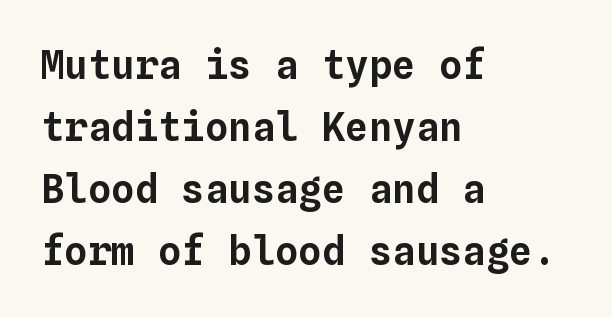
{"italic": "no", "width": "normal", "stroke_contrast": "low", "x_height": "medium", "monospaced": "yes", "underline": "no", "align": "left", "line_spacing": "normal", "line_spacing_ratio": 1.59, "letter_spacing": "normal", "letter_spacing_em": 0.0, "glyph_px": 39}
